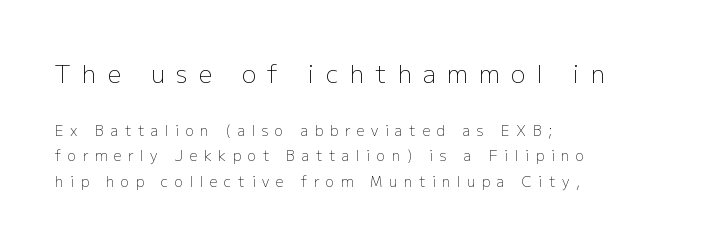
The image shows 24 px text type, upright; set left-aligned, line spacing 1.85x, unusually wide letter spacing (+0.47 em), not underlined; the first (top) block is 1.71x larger.
